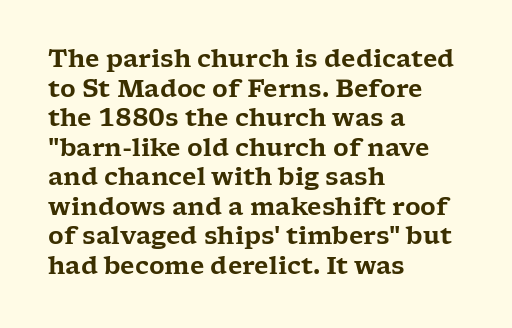
{"italic": "no", "underline": "no", "align": "left", "line_spacing_ratio": 1.23, "letter_spacing": "normal", "letter_spacing_em": 0.0, "glyph_px": 24}
